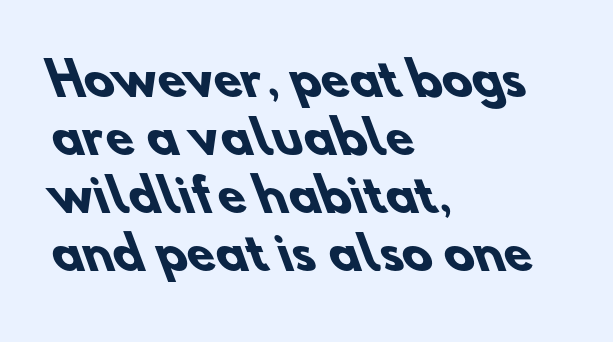
Q: Is the text bold? A: Yes.
Q: Is the typeface a serif or a sans-serif typeface? A: Sans-serif.
Q: Is the text underlined? A: No.
Q: How is the paragraph aligned? A: Left-aligned.
Q: Is the spacing between letters normal or unusually wide? A: Normal.
Q: Is the spacing between lines tight, normal or loose? A: Normal.
Q: Width (condensed, normal, or wide)? A: Normal.
Q: Stroke contrast? A: Low.
Q: x-height? A: Small.
Q: Monospaced? A: No.
